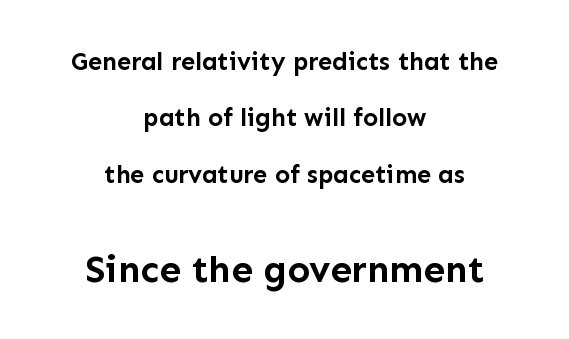
The image shows 38 px semibold sans-serif type, upright; set centered, loose line spacing (2.26x), normal letter spacing, not underlined; the second (bottom) block is 1.52x larger; low stroke contrast and a medium x-height.
